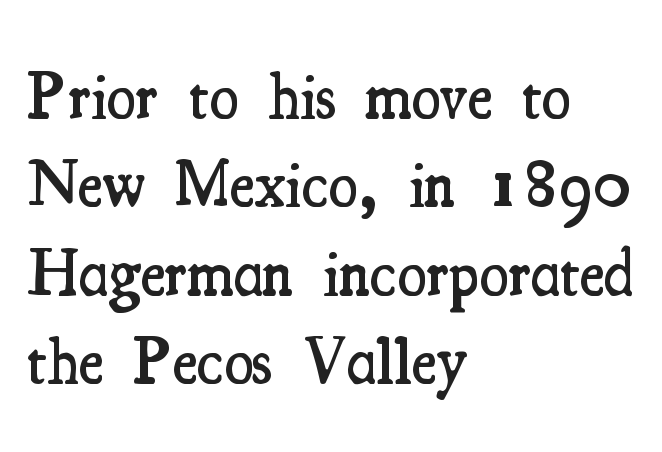
Semibold letterforms, between regular and bold. Nothing unusual about the tracking: characters are spaced as the font intends. The line-height multiplier appears to be the usual default. These lines were composed using upright roman letters. The rendering uses natural spacing where letterforms have individual widths.
